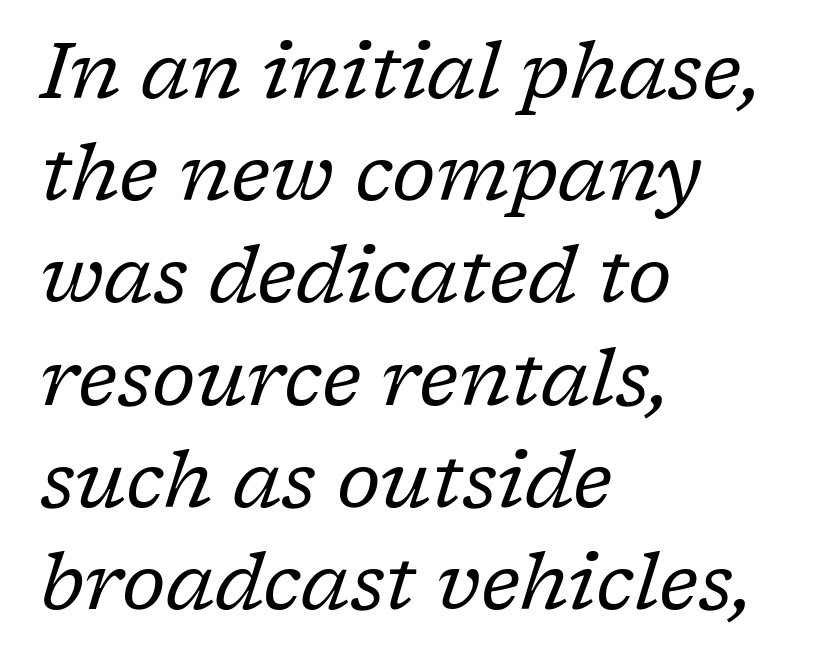
The image shows 78 px regular-weight serif type, italic (leaning right); set left-aligned, normal line spacing (1.31x), normal letter spacing, not underlined; low stroke contrast and a medium x-height.
